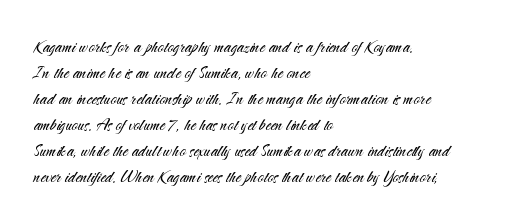
{"bold": "no", "underline": "no", "align": "left", "line_spacing_ratio": 1.24, "letter_spacing": "normal", "letter_spacing_em": 0.0, "glyph_px": 21}
